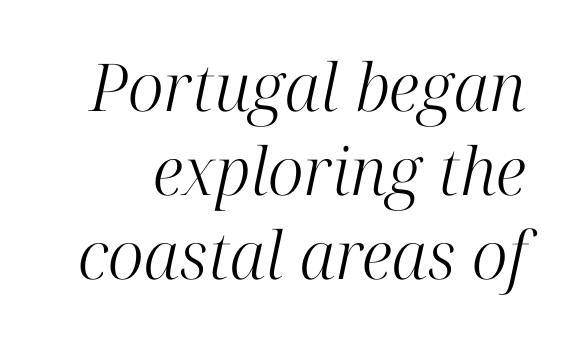
{"serif": "yes", "italic": "yes", "lean": "right", "slant_degrees": 12, "bold": "no", "weight": "light", "width": "normal", "stroke_contrast": "high", "x_height": "medium", "monospaced": "no", "underline": "no", "line_spacing": "normal", "line_spacing_ratio": 1.27, "letter_spacing": "normal", "letter_spacing_em": 0.0, "glyph_px": 66}
